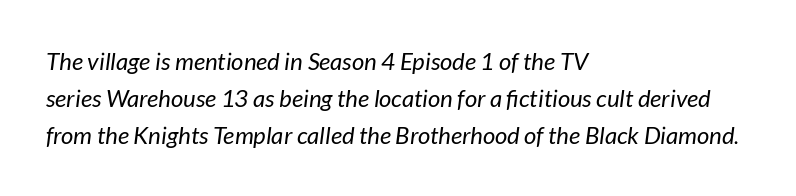
The image shows 24 px text type, italic (leaning right); set left-aligned, normal line spacing (1.54x), normal letter spacing, not underlined.
